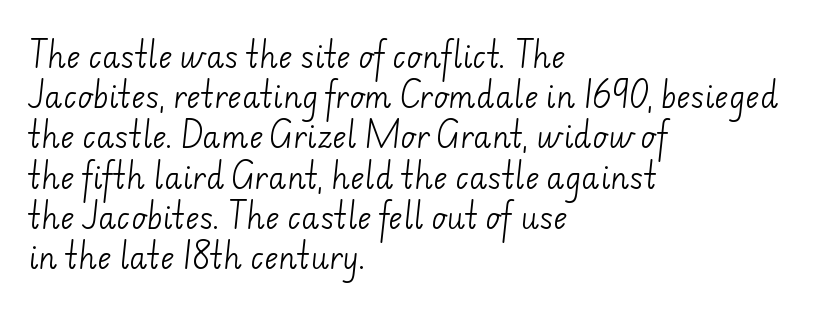
Q: Is the text bold? A: No.
Q: Is the typeface a serif or a sans-serif typeface? A: Sans-serif.
Q: Is the text underlined? A: No.
Q: How is the paragraph aligned? A: Left-aligned.
Q: Is the spacing between letters normal or unusually wide? A: Normal.
Q: Is the spacing between lines tight, normal or loose? A: Normal.
Q: Width (condensed, normal, or wide)? A: Normal.
Q: Stroke contrast? A: Low.
Q: x-height? A: Small.
Q: Monospaced? A: No.
